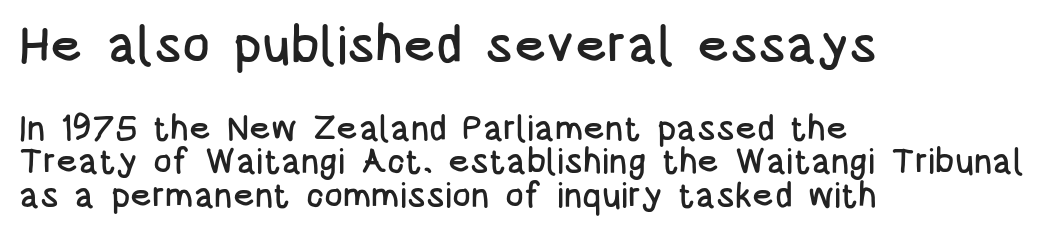
The image shows 52 px condensed sans-serif type, upright; set left-aligned, tight line spacing (0.96x), normal letter spacing, not underlined; the first (top) block is 1.49x larger; low stroke contrast and a large x-height.
